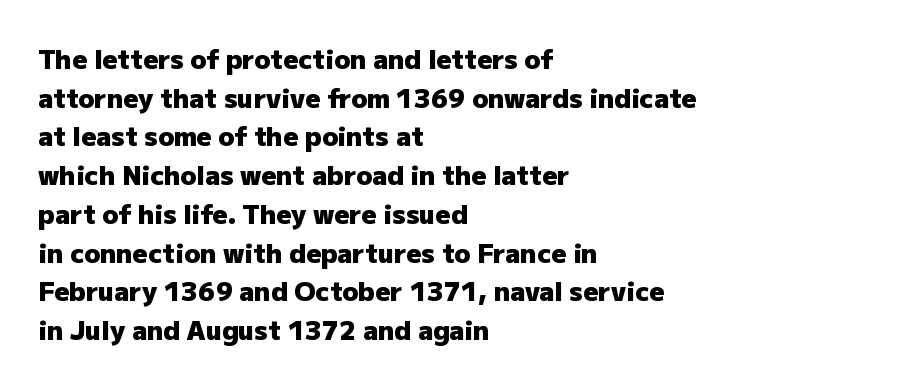
Q: Is the text bold? A: Yes.
Q: Is the text italic (slanted)? A: No, it is upright.
Q: Is the text underlined? A: No.
Q: How is the paragraph aligned? A: Left-aligned.
Q: Is the spacing between letters normal or unusually wide? A: Normal.
Q: Is the spacing between lines tight, normal or loose? A: Normal.
